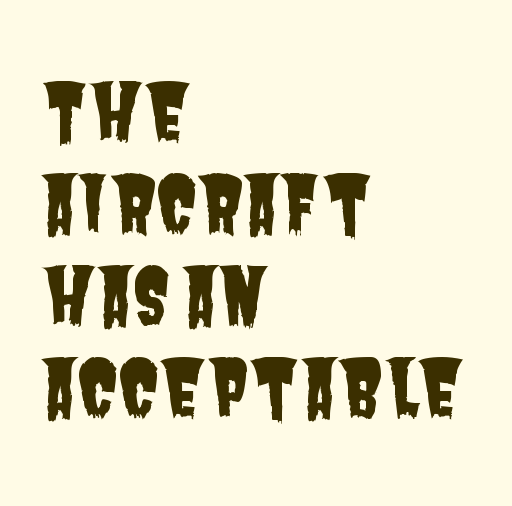
{"serif": "no", "width": "condensed", "stroke_contrast": "low", "x_height": "large", "monospaced": "no", "underline": "no", "align": "left", "line_spacing_ratio": 1.21, "letter_spacing": "normal", "letter_spacing_em": 0.0, "glyph_px": 76}
